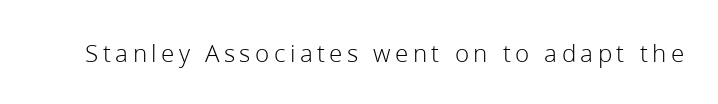
The image shows 26 px text type, upright; set not underlined.
